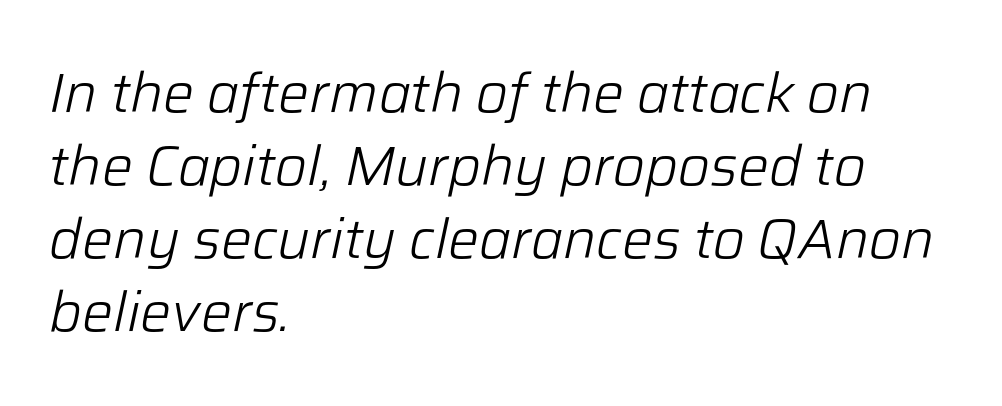
The image shows 55 px light type, italic (leaning right); set left-aligned, normal line spacing (1.33x), normal letter spacing, not underlined; low stroke contrast and a medium x-height.
